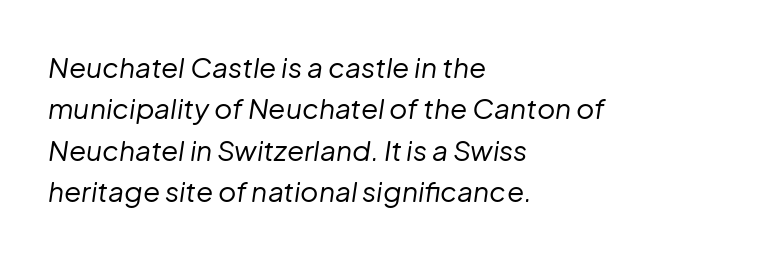
{"italic": "yes", "lean": "right", "slant_degrees": 8, "bold": "no", "weight": "regular", "width": "normal", "stroke_contrast": "low", "x_height": "medium", "monospaced": "no", "underline": "no", "align": "left", "line_spacing": "normal", "line_spacing_ratio": 1.48, "letter_spacing": "normal", "letter_spacing_em": 0.0, "glyph_px": 28}
